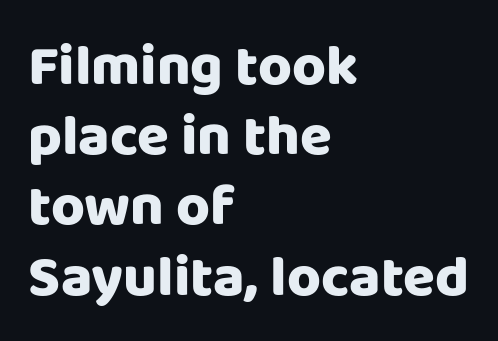
The image shows 58 px sans-serif type, upright; set left-aligned, line spacing 1.21x, normal letter spacing, not underlined; low stroke contrast and a large x-height.
